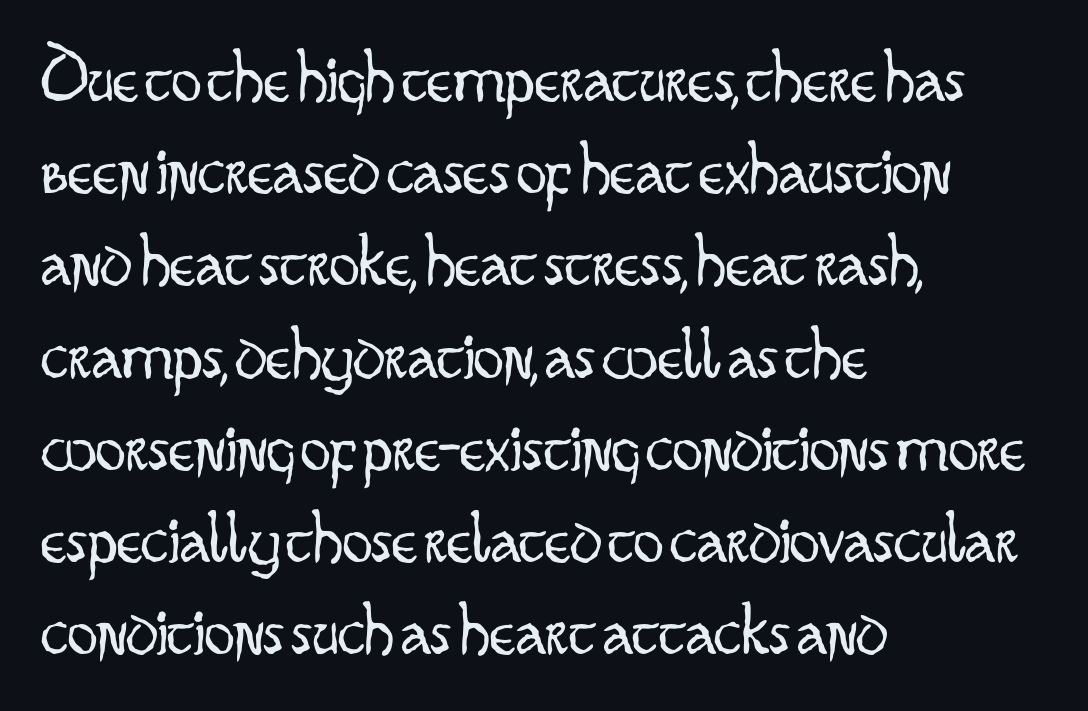
These lines were composed using upright roman letters. The strokes are not fattened; the text isn't bold. These lines keep a tight, regular rhythm from letter to letter. To sum up the face: it is a sans, with no serifs. This rendering features lettering with no underline. Caption: multi-line text, flush left, ragged right.
